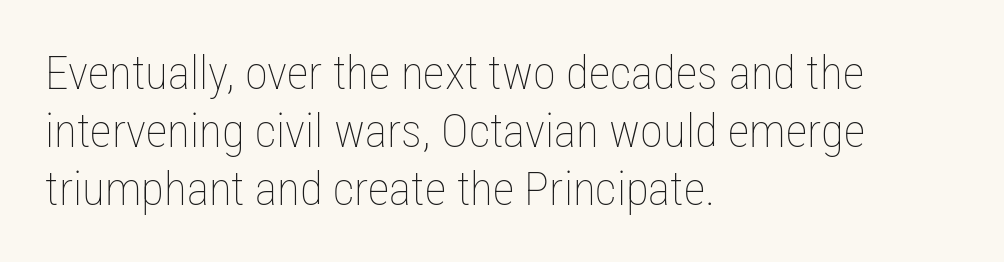
Q: Is the text bold? A: No.
Q: Is the text italic (slanted)? A: No, it is upright.
Q: Is the text underlined? A: No.
Q: How is the paragraph aligned? A: Left-aligned.
Q: Is the spacing between letters normal or unusually wide? A: Normal.
Q: Width (condensed, normal, or wide)? A: Condensed.
Q: Stroke contrast? A: Low.
Q: x-height? A: Medium.
Q: Monospaced? A: No.
